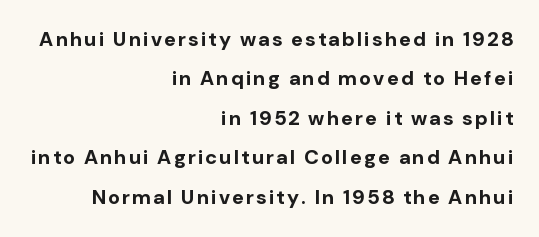
{"italic": "no", "bold": "yes", "underline": "no", "align": "right", "line_spacing": "loose", "line_spacing_ratio": 1.97, "glyph_px": 20}
